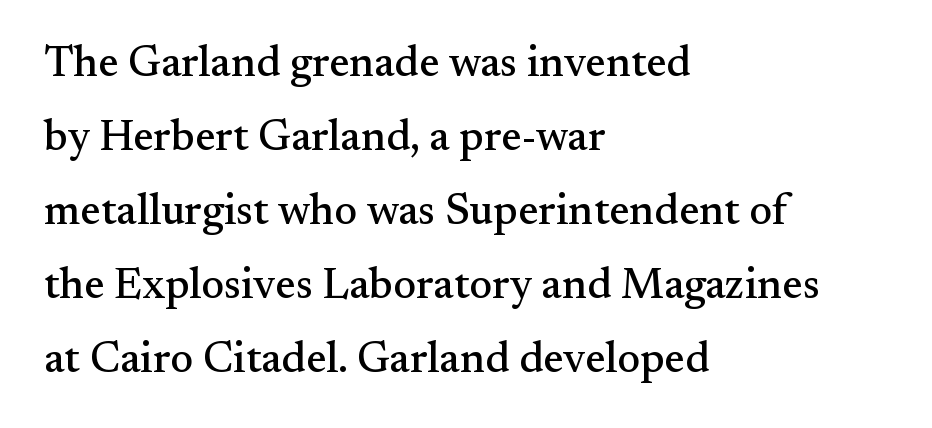
{"serif": "yes", "italic": "no", "width": "normal", "stroke_contrast": "medium", "x_height": "small", "monospaced": "no", "underline": "no", "align": "left", "line_spacing_ratio": 1.72, "letter_spacing": "normal", "letter_spacing_em": 0.0, "glyph_px": 43}
